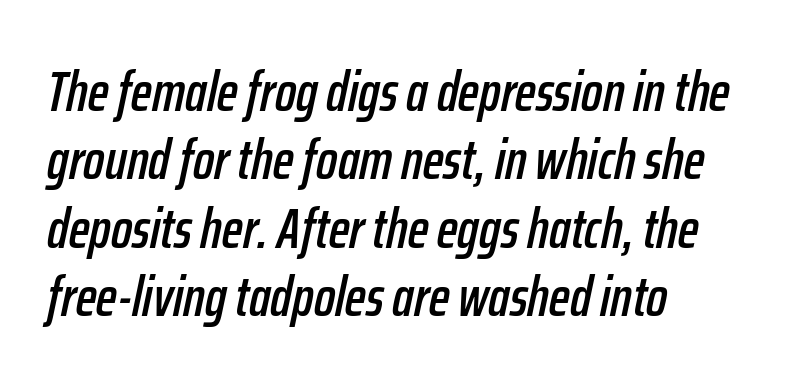
Q: Is the text italic (slanted)? A: Yes, it leans right by about 12 degrees.
Q: Is the text underlined? A: No.
Q: How is the paragraph aligned? A: Left-aligned.
Q: Is the spacing between letters normal or unusually wide? A: Normal.
Q: Width (condensed, normal, or wide)? A: Condensed.
Q: Stroke contrast? A: Low.
Q: x-height? A: Medium.
Q: Monospaced? A: No.
